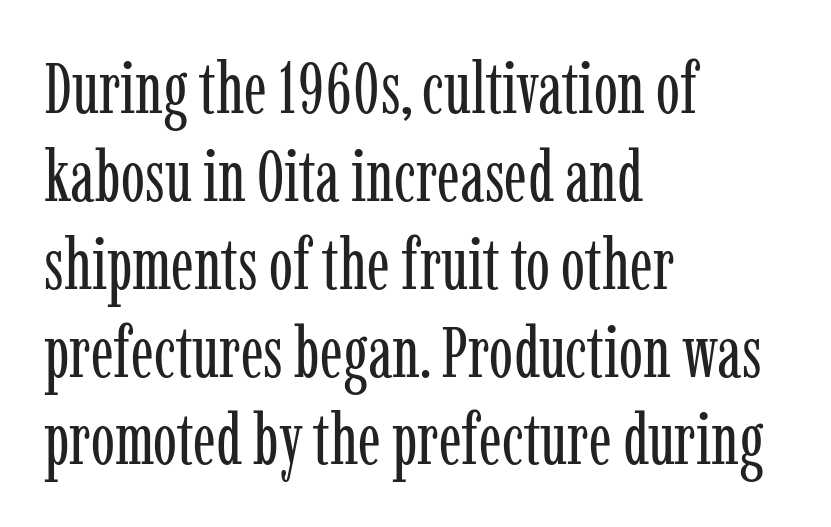
{"serif": "yes", "italic": "no", "bold": "no", "weight": "regular", "width": "condensed", "stroke_contrast": "low", "x_height": "medium", "monospaced": "no", "underline": "no", "align": "left", "line_spacing_ratio": 1.22, "letter_spacing": "normal", "letter_spacing_em": 0.0, "glyph_px": 72}
